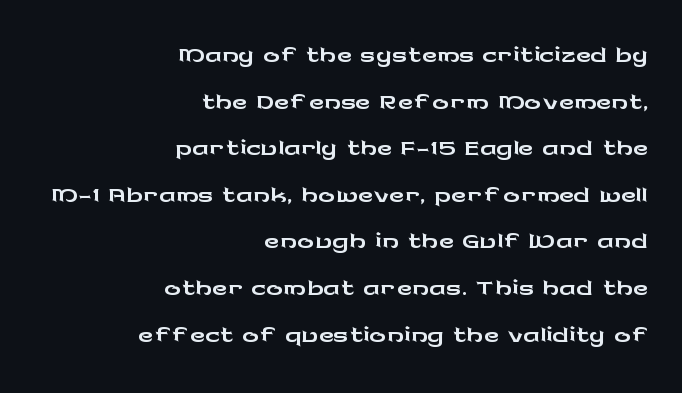
Q: Is the text italic (slanted)? A: No, it is upright.
Q: Is the typeface a serif or a sans-serif typeface? A: Sans-serif.
Q: Is the text underlined? A: No.
Q: How is the paragraph aligned? A: Right-aligned.
Q: Is the spacing between letters normal or unusually wide? A: Normal.
Q: Is the spacing between lines tight, normal or loose? A: Tight.
Q: Width (condensed, normal, or wide)? A: Wide.
Q: Stroke contrast? A: Low.
Q: x-height? A: Medium.
Q: Monospaced? A: No.
